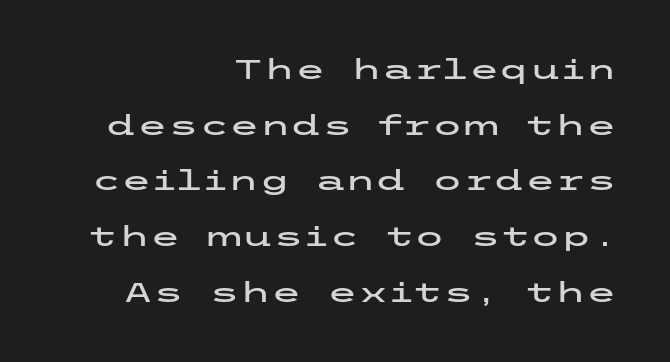
The image shows 28 px wide sans-serif type, upright; set right-aligned, loose line spacing (1.99x), normal letter spacing, not underlined; low stroke contrast and a medium x-height.
